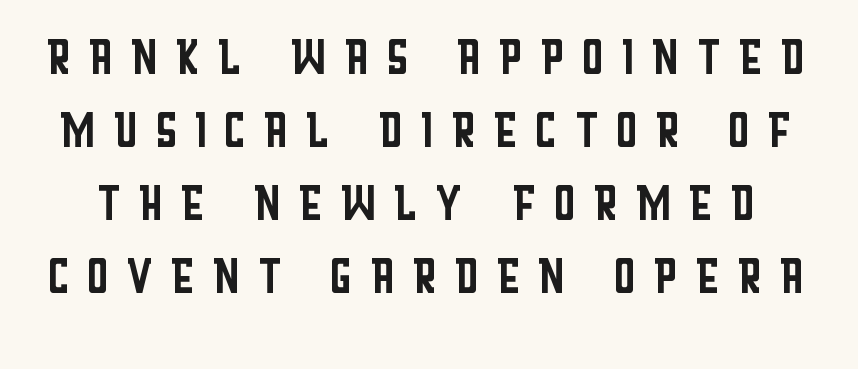
The image shows 64 px regular-weight, condensed sans-serif type, upright; set tight line spacing (1.14x), unusually wide letter spacing (+0.22 em), not underlined; low stroke contrast and a large x-height.
